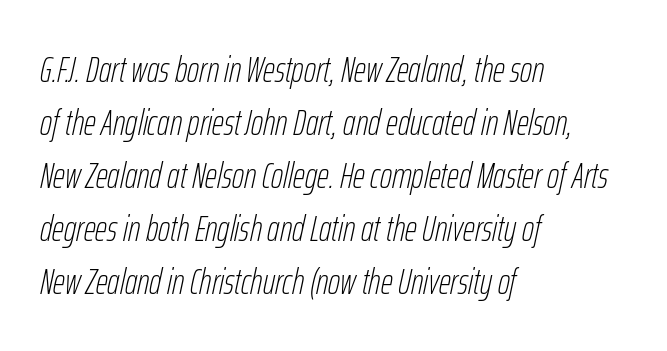
{"italic": "yes", "lean": "right", "slant_degrees": 12, "bold": "no", "weight": "thin", "width": "condensed", "stroke_contrast": "low", "x_height": "medium", "monospaced": "no", "underline": "no", "align": "left", "line_spacing": "normal", "line_spacing_ratio": 1.43, "letter_spacing": "normal", "letter_spacing_em": 0.0, "glyph_px": 37}
